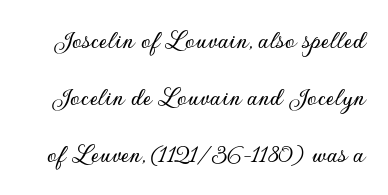
The image shows 28 px sans-serif type; set loose line spacing (2.04x), normal letter spacing, not underlined; low stroke contrast and a small x-height.
